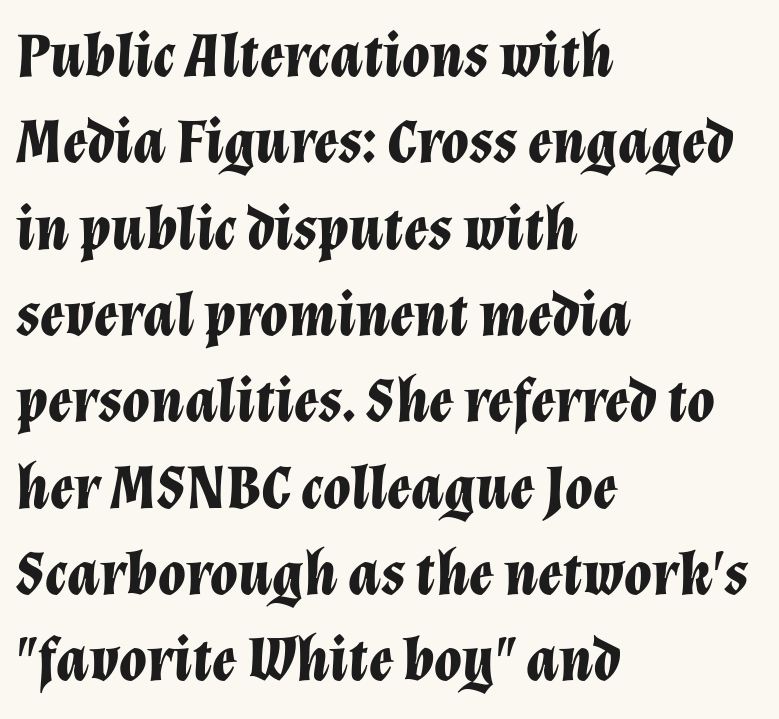
Q: Is the text bold? A: Yes.
Q: Is the text italic (slanted)? A: Yes, it leans right by about 12 degrees.
Q: Is the text underlined? A: No.
Q: How is the paragraph aligned? A: Left-aligned.
Q: Is the spacing between letters normal or unusually wide? A: Normal.
Q: Is the spacing between lines tight, normal or loose? A: Normal.
Q: Width (condensed, normal, or wide)? A: Normal.
Q: Stroke contrast? A: Low.
Q: x-height? A: Medium.
Q: Monospaced? A: No.
